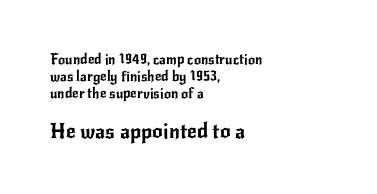
Q: Is the text italic (slanted)? A: No, it is upright.
Q: Is the text underlined? A: No.
Q: How is the paragraph aligned? A: Left-aligned.
Q: Is the spacing between letters normal or unusually wide? A: Normal.
Q: Which block of text is set in a larger size, the first (top) or the second (bottom)? A: The second (bottom) one.
